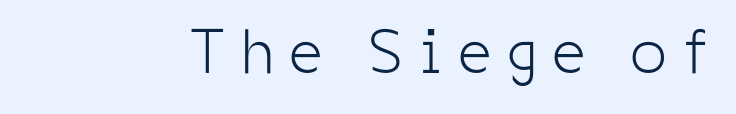
Q: Is the text bold? A: No.
Q: Is the text italic (slanted)? A: No, it is upright.
Q: Is the typeface a serif or a sans-serif typeface? A: Sans-serif.
Q: Is the text underlined? A: No.
Q: Is the spacing between letters normal or unusually wide? A: Unusually wide.
Q: Width (condensed, normal, or wide)? A: Condensed.
Q: Stroke contrast? A: Low.
Q: x-height? A: Medium.
Q: Monospaced? A: No.
